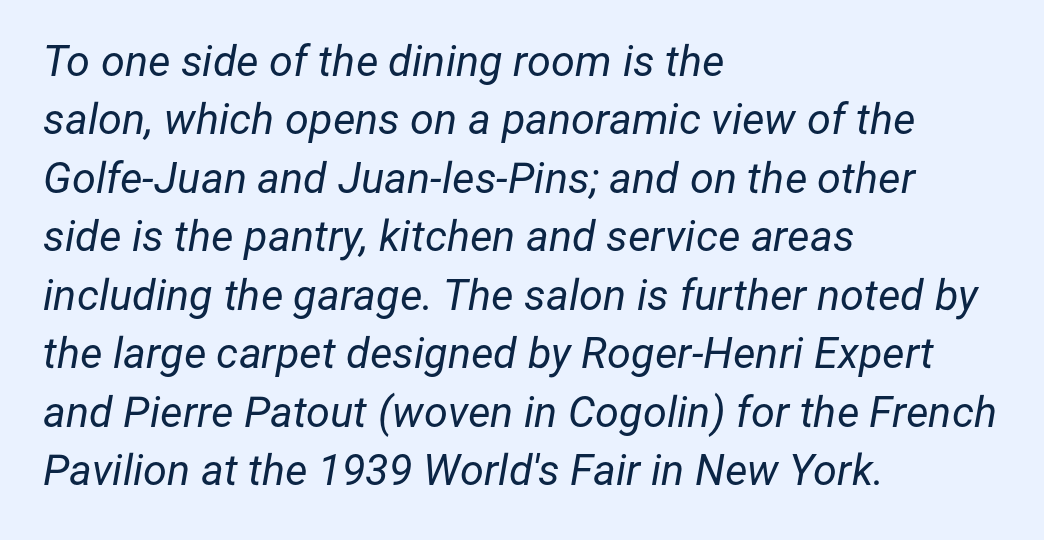
{"italic": "yes", "lean": "right", "slant_degrees": 12, "bold": "no", "weight": "regular", "width": "normal", "stroke_contrast": "low", "x_height": "medium", "monospaced": "no", "underline": "no", "align": "left", "line_spacing": "normal", "line_spacing_ratio": 1.36, "letter_spacing": "normal", "letter_spacing_em": 0.0, "glyph_px": 43}
